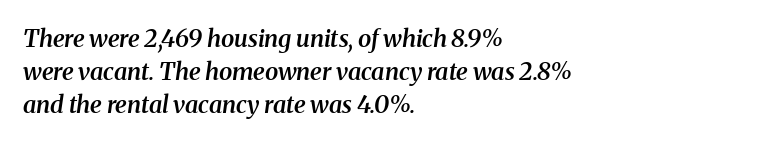
Q: Is the text bold? A: Semi-bold.
Q: Is the text italic (slanted)? A: Yes, it leans right by about 8 degrees.
Q: Is the text underlined? A: No.
Q: How is the paragraph aligned? A: Left-aligned.
Q: Is the spacing between letters normal or unusually wide? A: Normal.
Q: Is the spacing between lines tight, normal or loose? A: Normal.
